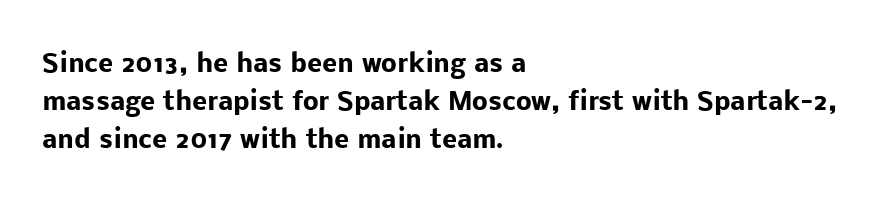
The image shows 25 px bold type, upright; set left-aligned, normal line spacing (1.52x), normal letter spacing, not underlined.
